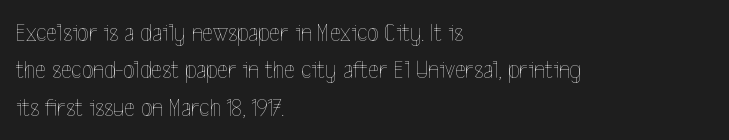
The image shows 26 px text type, upright; set left-aligned, normal line spacing (1.44x), normal letter spacing, not underlined.
